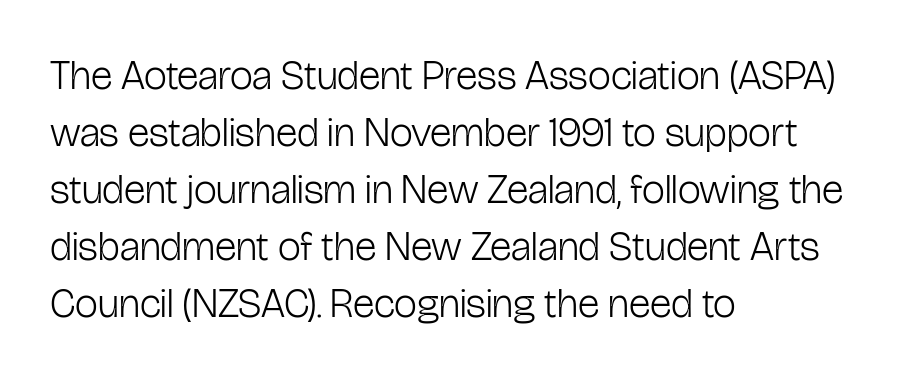
The image shows 41 px light, condensed sans-serif type, upright; set left-aligned, normal line spacing (1.39x), normal letter spacing, not underlined; low stroke contrast and a medium x-height.
